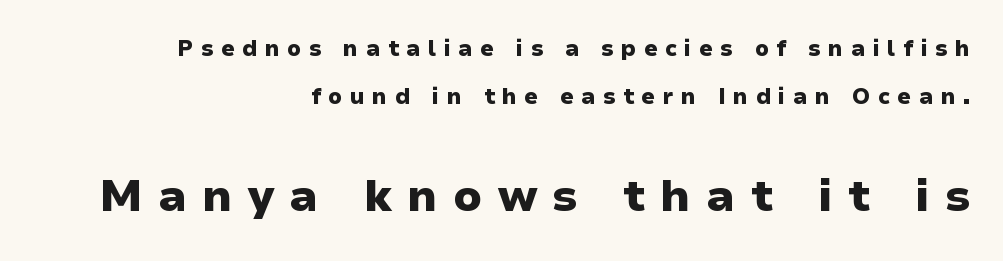
The image shows 45 px heavy sans-serif type, upright; set right-aligned, loose line spacing (2.19x), unusually wide letter spacing (+0.34 em), not underlined; the second (bottom) block is 2.05x larger; low stroke contrast and a medium x-height.
